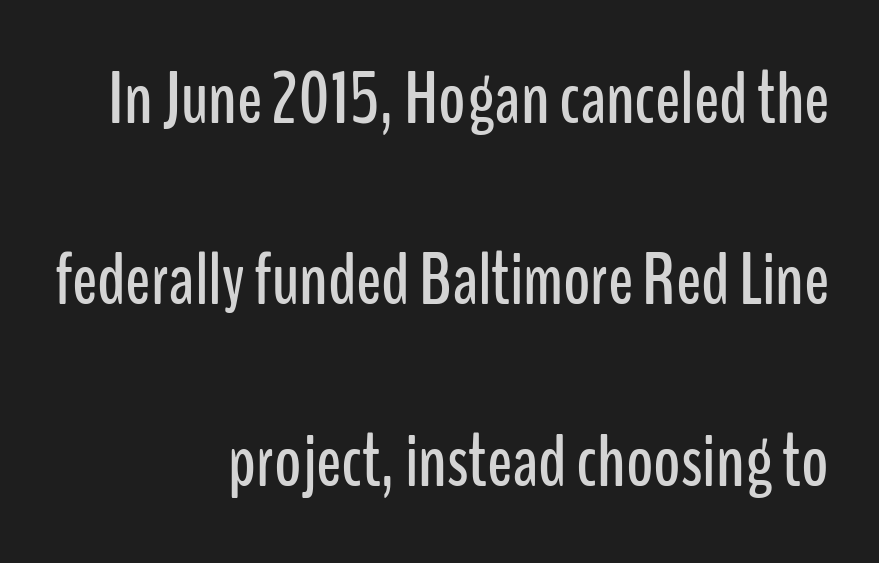
{"serif": "no", "italic": "no", "width": "condensed", "stroke_contrast": "low", "x_height": "medium", "monospaced": "no", "underline": "no", "align": "right", "line_spacing": "loose", "line_spacing_ratio": 2.45, "letter_spacing": "normal", "letter_spacing_em": 0.0, "glyph_px": 74}
